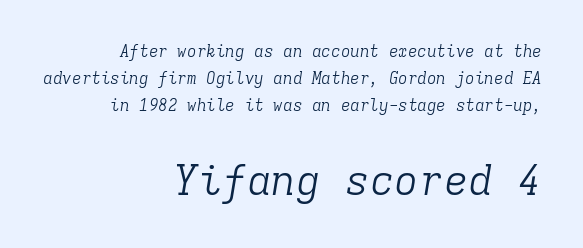
The image shows 41 px light serif type, italic (leaning right), monospaced; set right-aligned, normal line spacing (1.69x), normal letter spacing, not underlined; the second (bottom) block is 2.56x larger; low stroke contrast and a medium x-height.
